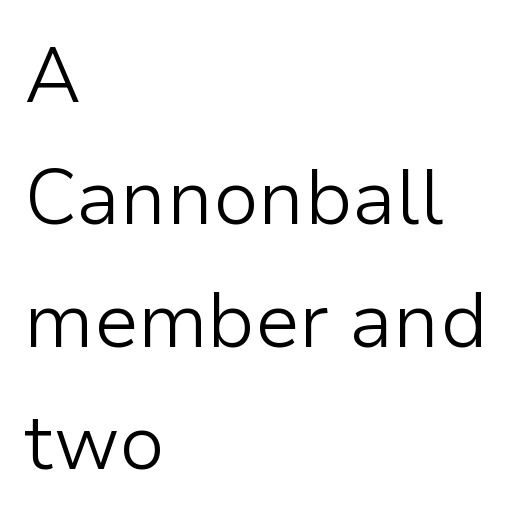
This is the regular roman posture of the typeface. Observe the ordinary spacing: letters are neighbours, not strangers. Leading: standard. Has an underline been added? It has not. Is the stroke heavy? The answer is a plain regular-or-lighter.
